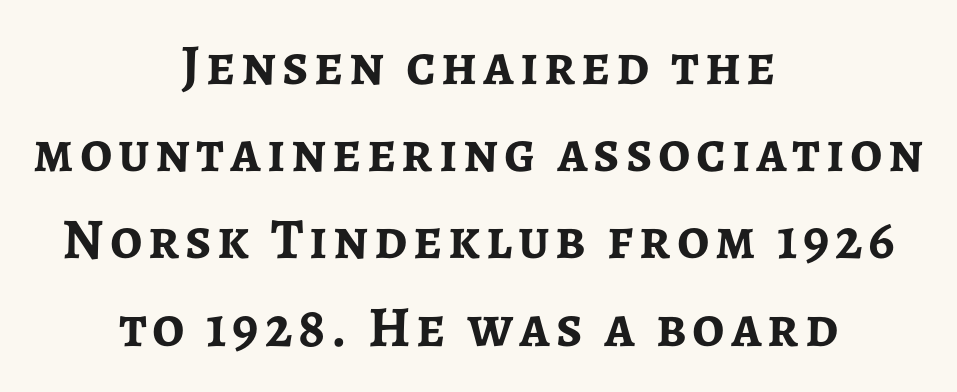
{"serif": "no", "italic": "no", "bold": "yes", "weight": "semibold", "width": "normal", "stroke_contrast": "low", "x_height": "medium", "monospaced": "no", "underline": "no", "align": "center", "line_spacing": "normal", "line_spacing_ratio": 1.53, "glyph_px": 57}
